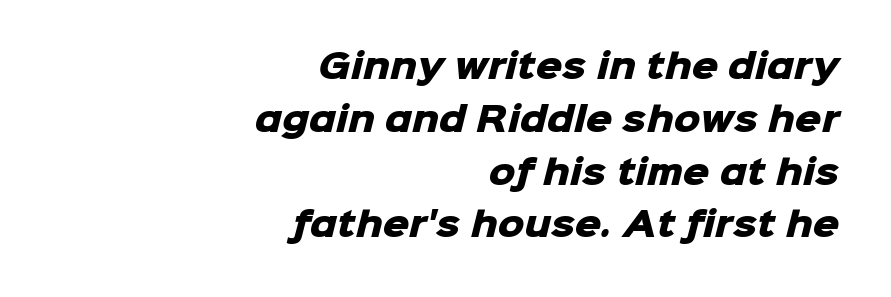
Q: Is the text bold? A: Yes.
Q: Is the typeface a serif or a sans-serif typeface? A: Sans-serif.
Q: Is the text underlined? A: No.
Q: How is the paragraph aligned? A: Right-aligned.
Q: Is the spacing between letters normal or unusually wide? A: Normal.
Q: Is the spacing between lines tight, normal or loose? A: Normal.
Q: Width (condensed, normal, or wide)? A: Normal.
Q: Stroke contrast? A: Low.
Q: x-height? A: Medium.
Q: Monospaced? A: No.
